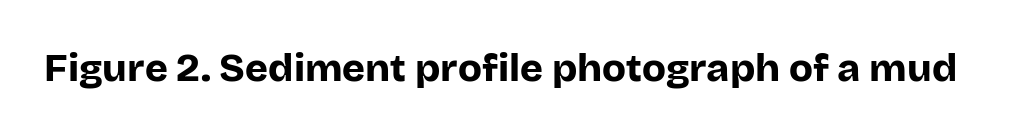
Q: Is the text bold? A: Yes.
Q: Is the text italic (slanted)? A: No, it is upright.
Q: Is the typeface a serif or a sans-serif typeface? A: Sans-serif.
Q: Is the text underlined? A: No.
Q: Is the spacing between letters normal or unusually wide? A: Normal.
Q: Width (condensed, normal, or wide)? A: Normal.
Q: Stroke contrast? A: Low.
Q: x-height? A: Large.
Q: Monospaced? A: No.
